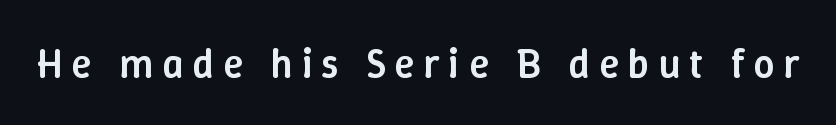
The zone under the glyphs is completely vacant. There is plenty of visible air inserted between adjacent glyphs. Unlike italic type, these characters show no tilt at all. A typesetter would call this proportional, since set widths differ per character.
